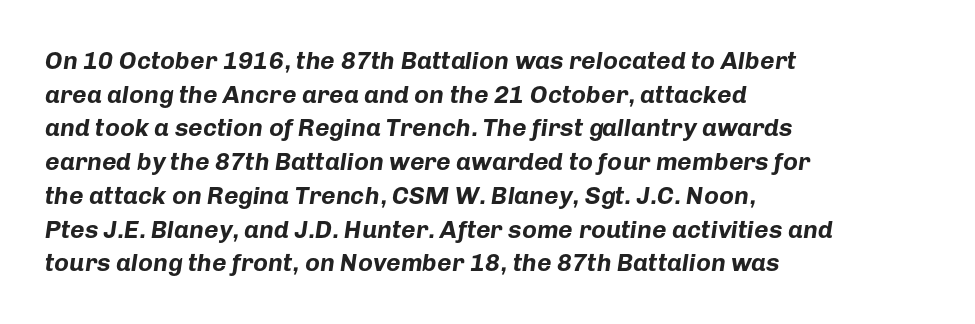
Q: Is the text bold? A: Yes.
Q: Is the text italic (slanted)? A: Yes, it leans right by about 8 degrees.
Q: Is the text underlined? A: No.
Q: How is the paragraph aligned? A: Left-aligned.
Q: Is the spacing between letters normal or unusually wide? A: Normal.
Q: Is the spacing between lines tight, normal or loose? A: Normal.
